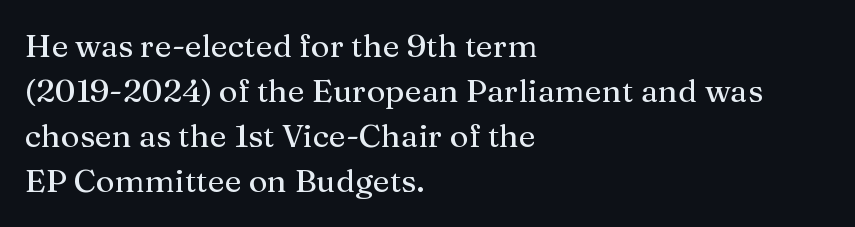
The image shows 32 px serif type, upright; set left-aligned, normal line spacing (1.41x), normal letter spacing, not underlined; medium stroke contrast and a medium x-height.
